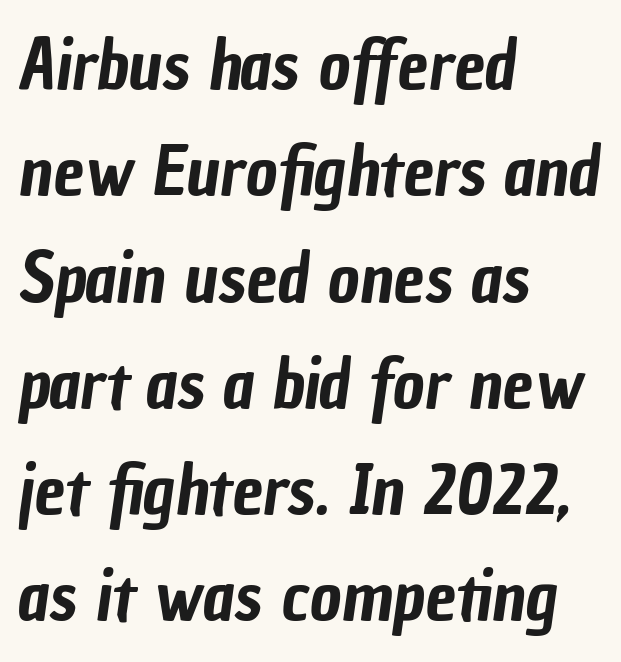
A typesetter would call this leading conventional body-copy spacing. Each word holds together tightly as a unit, with standard inter-letter gaps. The text block is weighted toward the left margin, trailing off unevenly rightward. The passage shown is typed in a proportional face where columns would drift.
